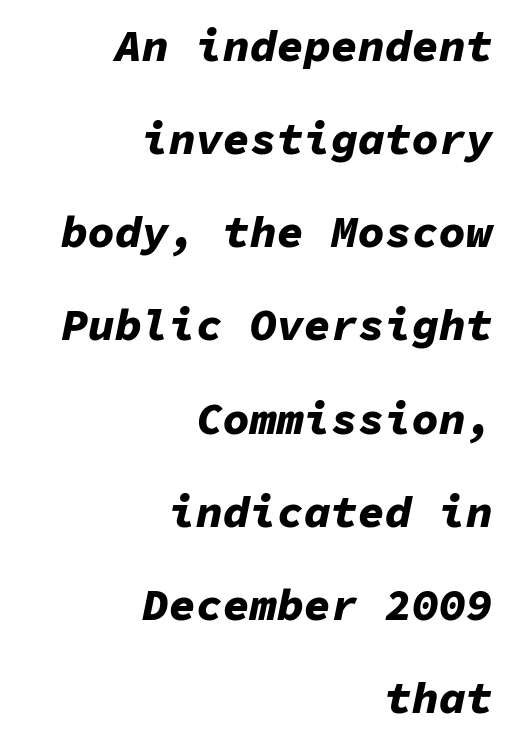
Q: Is the text bold? A: Yes.
Q: Is the text italic (slanted)? A: Yes, it leans right by about 11 degrees.
Q: Is the text underlined? A: No.
Q: How is the paragraph aligned? A: Right-aligned.
Q: Is the spacing between letters normal or unusually wide? A: Normal.
Q: Is the spacing between lines tight, normal or loose? A: Loose.
Q: Width (condensed, normal, or wide)? A: Normal.
Q: Stroke contrast? A: Low.
Q: x-height? A: Medium.
Q: Monospaced? A: Yes.
